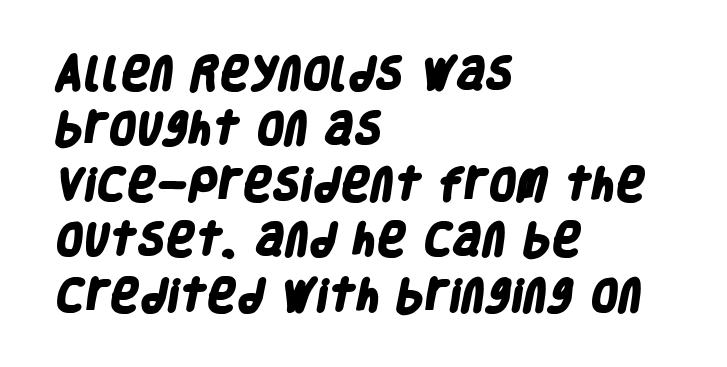
Q: Is the text bold? A: Yes.
Q: Is the typeface a serif or a sans-serif typeface? A: Sans-serif.
Q: Is the text underlined? A: No.
Q: How is the paragraph aligned? A: Left-aligned.
Q: Is the spacing between letters normal or unusually wide? A: Normal.
Q: Is the spacing between lines tight, normal or loose? A: Normal.
Q: Width (condensed, normal, or wide)? A: Condensed.
Q: Stroke contrast? A: Low.
Q: x-height? A: Large.
Q: Monospaced? A: No.
